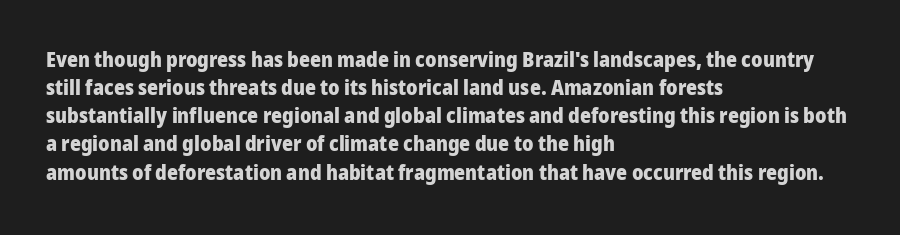
The image shows 21 px bold type, upright; set left-aligned, normal line spacing (1.34x), normal letter spacing, not underlined.
